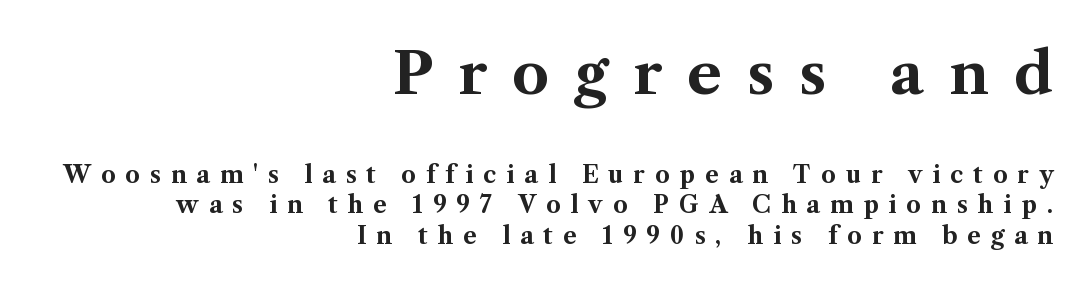
{"serif": "yes", "italic": "no", "bold": "yes", "weight": "bold", "width": "normal", "stroke_contrast": "medium", "x_height": "medium", "monospaced": "no", "underline": "no", "align": "right", "line_spacing": "normal", "line_spacing_ratio": 1.32, "letter_spacing": "wide", "letter_spacing_em": 0.43, "larger_block": "first", "size_ratio": 2.52, "glyph_px": 58}
